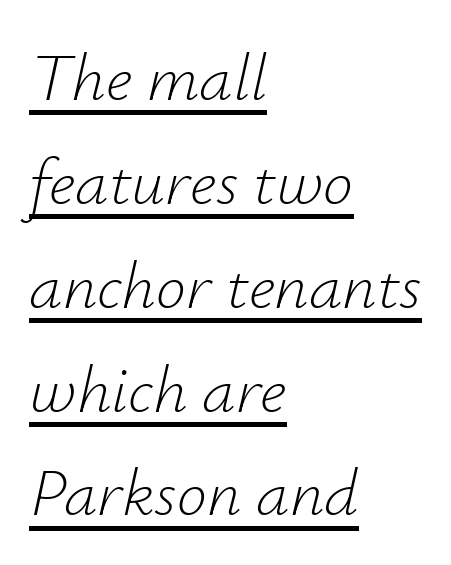
This sample keeps an unexceptional amount of space between lines. The rendered words wear a rule along their underside. The rendering uses natural spacing where letterforms have individual widths. Looking at the ascenders, they clearly lean.
